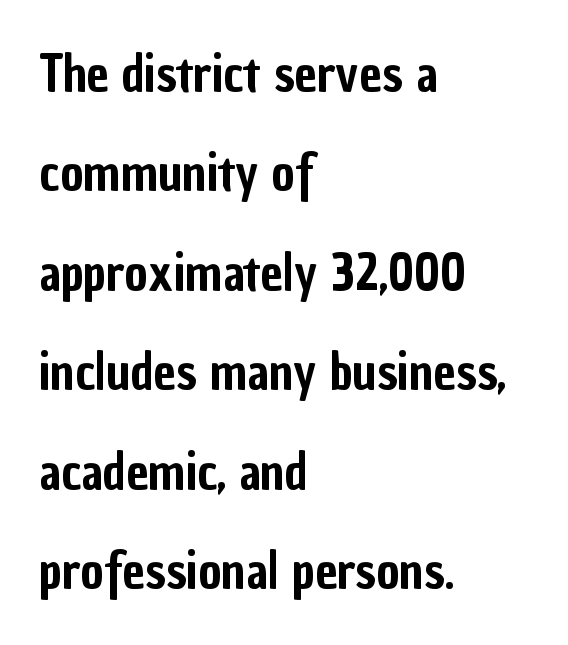
Clear beneath every line of the passage. Nope, not italic — everything's standing straight. What's the leading like? Stretched, with rows far apart. Nope, no serifs anywhere on these letters. Here the designer chose a conventional face with non-uniform glyph widths.
